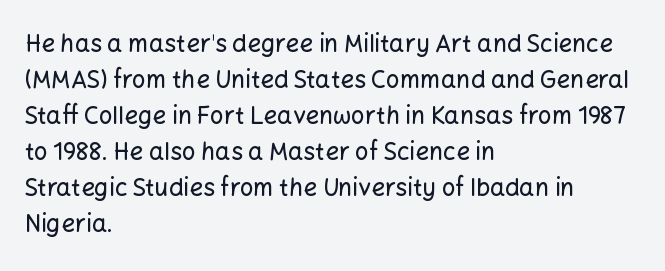
The image shows 24 px text type, upright; set left-aligned, normal line spacing (1.5x), normal letter spacing, not underlined.
